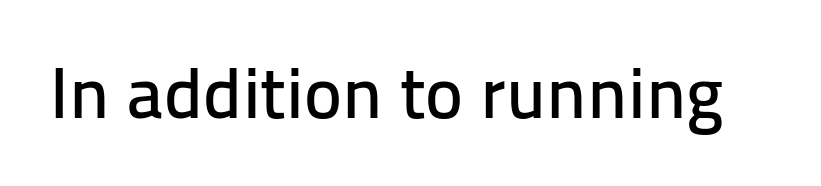
Q: Is the text italic (slanted)? A: No, it is upright.
Q: Is the typeface a serif or a sans-serif typeface? A: Sans-serif.
Q: Is the text underlined? A: No.
Q: Is the spacing between letters normal or unusually wide? A: Normal.
Q: Width (condensed, normal, or wide)? A: Normal.
Q: Stroke contrast? A: Low.
Q: x-height? A: Medium.
Q: Monospaced? A: No.
